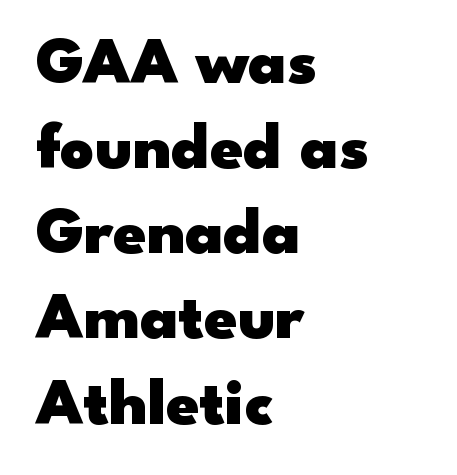
Its strokes are broad and dark, the hallmark of bold type. The passage shown has conventional tracking throughout. Each letter keeps its own natural width here, so spacing adapts to shape. This is sans-serif lettering, the kind often seen on screens and signage. Horizontal bands of white between lines are of average thickness.
